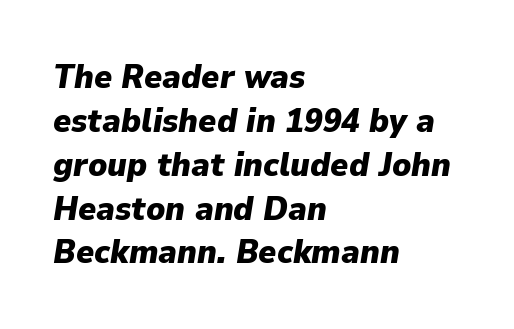
The image shows 34 px heavy type, italic (leaning right); set left-aligned, normal line spacing (1.29x), normal letter spacing, not underlined; low stroke contrast and a medium x-height.
